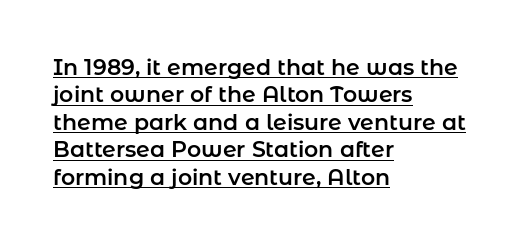
The image shows 22 px text type, upright; set left-aligned, normal line spacing (1.25x), normal letter spacing, underlined.
